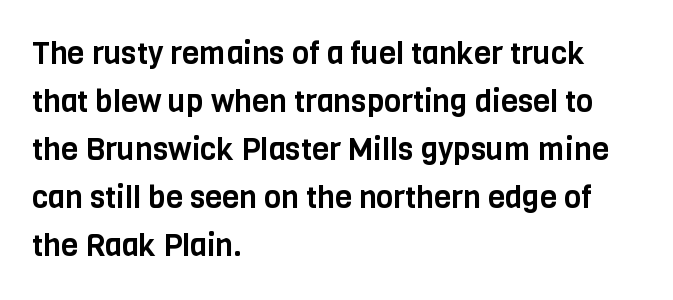
{"serif": "no", "italic": "no", "width": "condensed", "stroke_contrast": "low", "x_height": "large", "monospaced": "no", "underline": "no", "align": "left", "line_spacing": "normal", "line_spacing_ratio": 1.55, "letter_spacing": "normal", "letter_spacing_em": 0.0, "glyph_px": 31}
